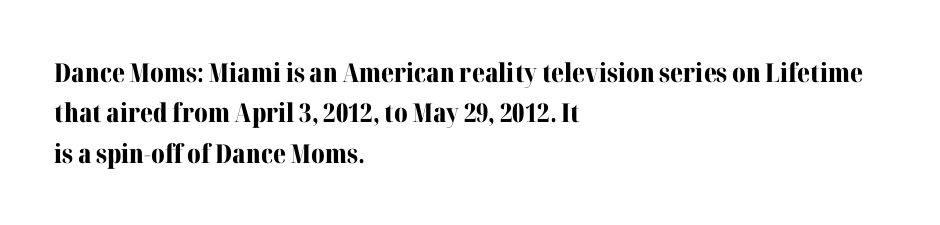
The image shows 26 px bold type, upright; set left-aligned, normal line spacing (1.55x), normal letter spacing, not underlined.
